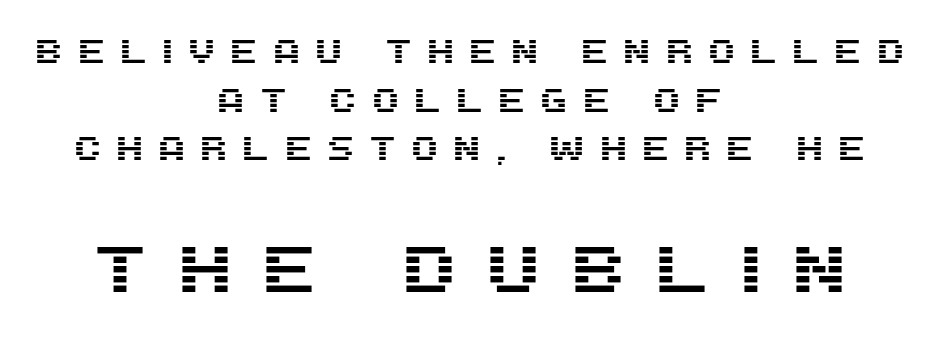
The image shows 66 px sans-serif type, upright; set centered, normal line spacing (1.47x), unusually wide letter spacing (+0.4 em), not underlined; the second (bottom) block is 2.0x larger; medium stroke contrast and a large x-height.
